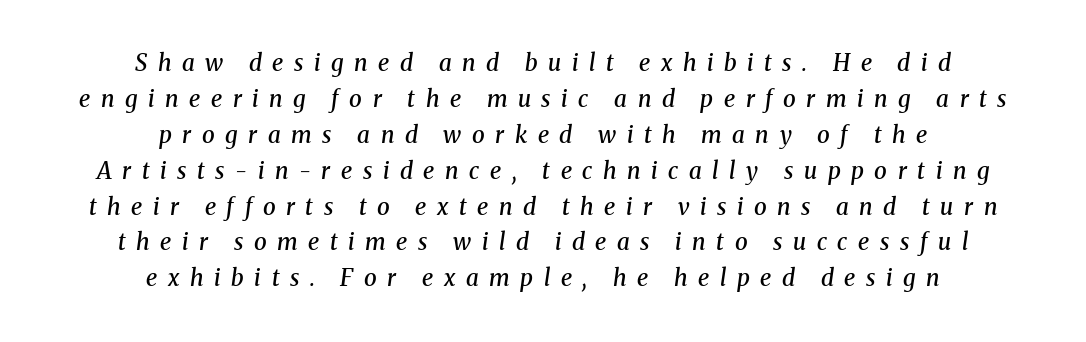
Q: Is the text bold? A: Semi-bold.
Q: Is the text italic (slanted)? A: Yes, it leans right by about 8 degrees.
Q: Is the text underlined? A: No.
Q: How is the paragraph aligned? A: Centered.
Q: Is the spacing between letters normal or unusually wide? A: Unusually wide.
Q: Is the spacing between lines tight, normal or loose? A: Normal.
